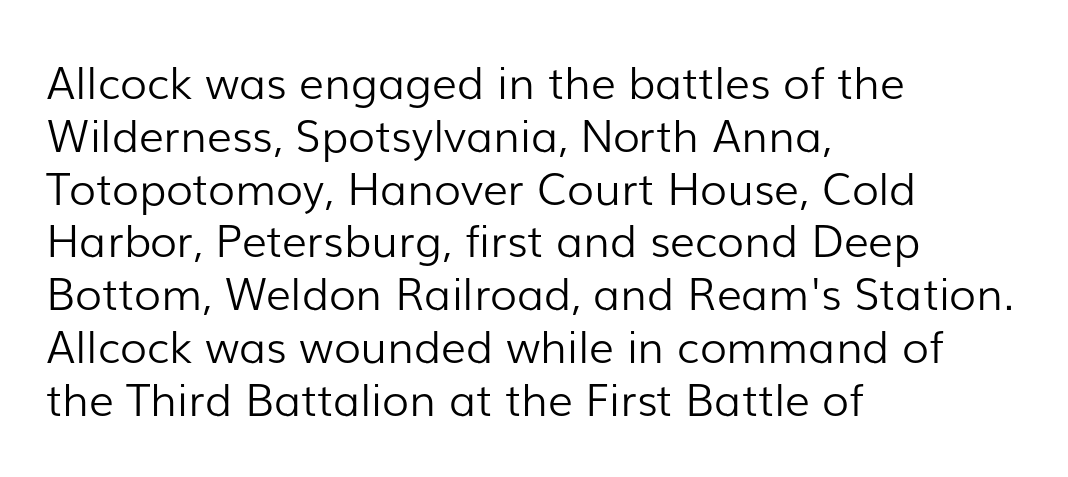
{"serif": "no", "italic": "no", "bold": "no", "weight": "light", "width": "normal", "stroke_contrast": "low", "x_height": "medium", "monospaced": "no", "underline": "no", "align": "left", "line_spacing_ratio": 1.2, "letter_spacing": "normal", "letter_spacing_em": 0.0, "glyph_px": 44}
